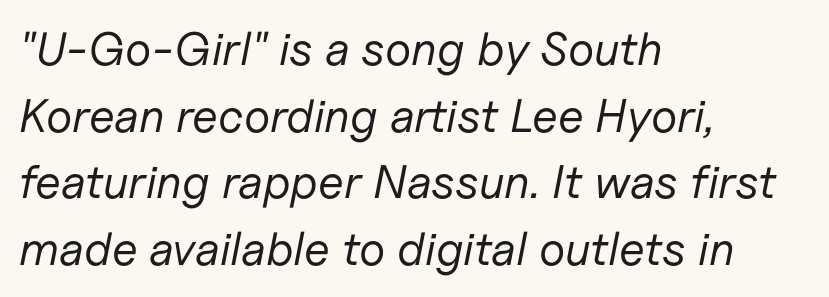
{"italic": "yes", "lean": "right", "slant_degrees": 11, "bold": "no", "weight": "regular", "width": "normal", "stroke_contrast": "low", "x_height": "medium", "monospaced": "no", "underline": "no", "align": "left", "line_spacing": "normal", "line_spacing_ratio": 1.42, "letter_spacing": "normal", "letter_spacing_em": 0.0, "glyph_px": 47}
